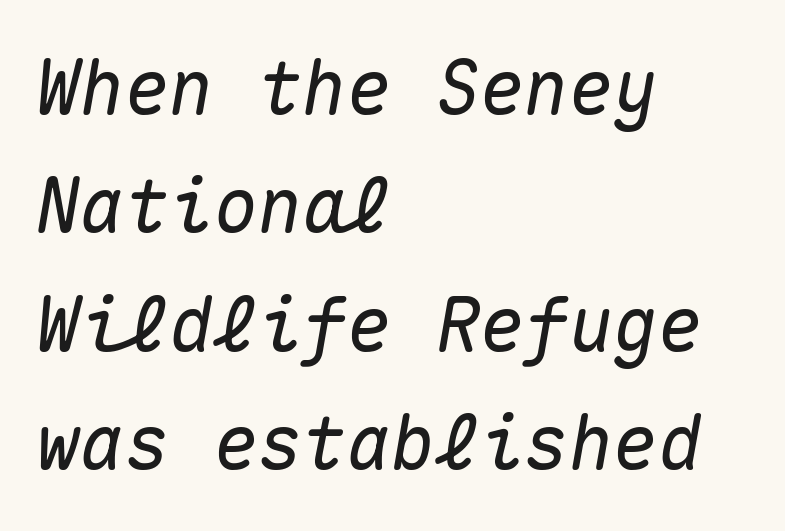
The image shows 74 px text type, italic (leaning right), monospaced; set left-aligned, normal line spacing (1.6x), normal letter spacing, not underlined; medium stroke contrast and a medium x-height.
